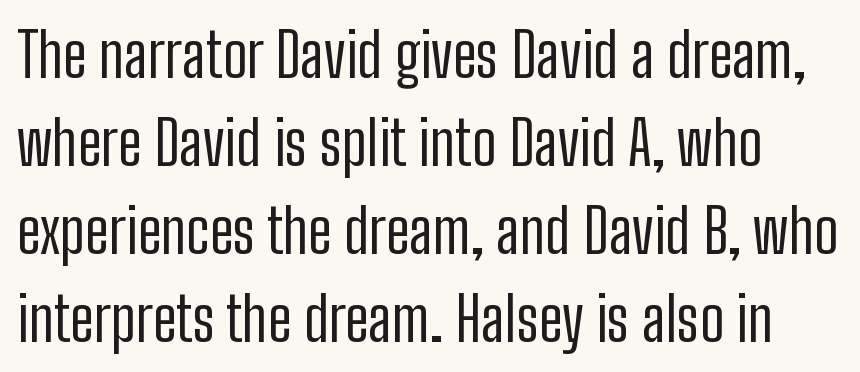
The image shows 61 px regular-weight, condensed sans-serif type, upright; set normal line spacing (1.44x), normal letter spacing, not underlined; low stroke contrast and a medium x-height.
